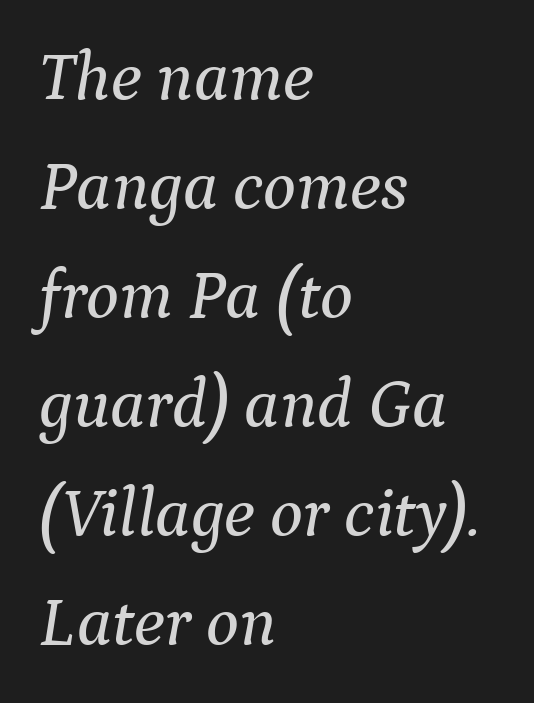
{"serif": "yes", "italic": "yes", "lean": "right", "slant_degrees": 9, "width": "normal", "stroke_contrast": "medium", "x_height": "medium", "monospaced": "no", "underline": "no", "align": "left", "line_spacing": "normal", "line_spacing_ratio": 1.58, "letter_spacing": "normal", "letter_spacing_em": 0.0, "glyph_px": 69}
